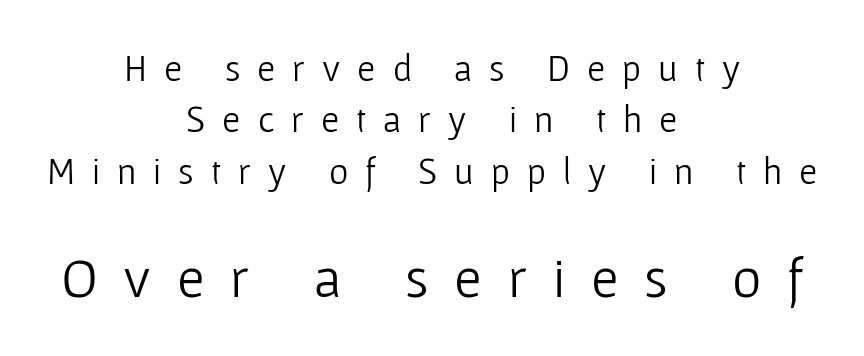
This reads as an unemphasized weight, regular at the heaviest. Is this a fixed-width face? No — the glyphs have proportional, varying widths. Every row of glyphs is offset so its center matches the block's center. Unlike a traditional serif, this face leaves its strokes unadorned. The rendering uses a moderate line-height, typical for paragraphs. Is the lower block the larger one? Yes — the lower block carries the bigger type.
